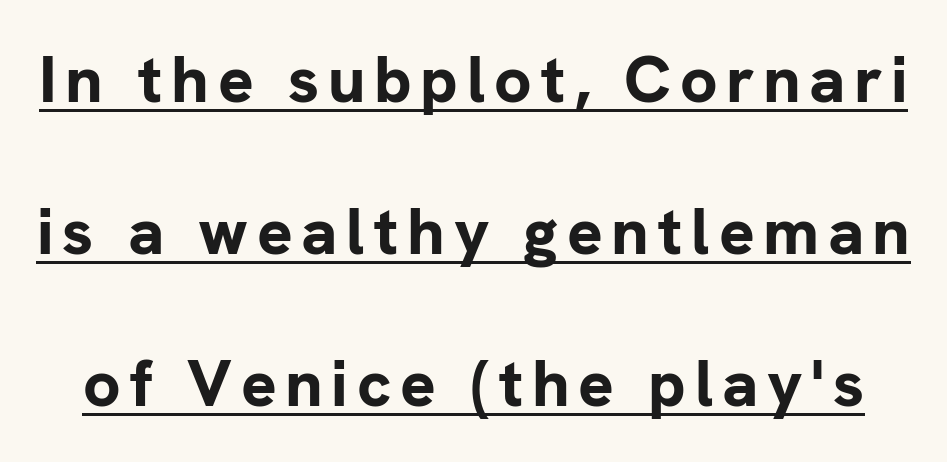
Q: Is the text bold? A: Yes.
Q: Is the text italic (slanted)? A: No, it is upright.
Q: Is the typeface a serif or a sans-serif typeface? A: Sans-serif.
Q: Is the text underlined? A: Yes.
Q: Is the spacing between lines tight, normal or loose? A: Loose.
Q: Width (condensed, normal, or wide)? A: Normal.
Q: Stroke contrast? A: Low.
Q: x-height? A: Medium.
Q: Monospaced? A: No.
